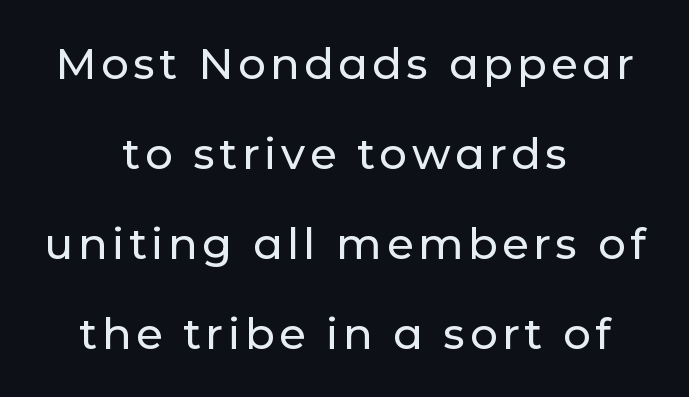
{"serif": "no", "italic": "no", "width": "normal", "stroke_contrast": "low", "x_height": "medium", "monospaced": "no", "underline": "no", "align": "center", "line_spacing": "loose", "line_spacing_ratio": 2.09, "glyph_px": 43}
